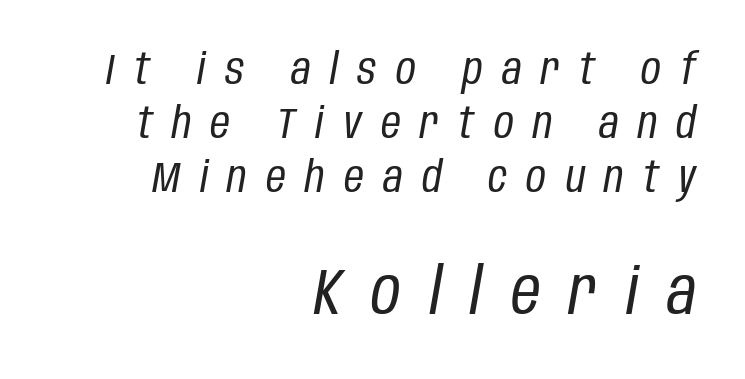
{"italic": "yes", "lean": "right", "slant_degrees": 10, "bold": "no", "weight": "regular", "width": "condensed", "stroke_contrast": "low", "x_height": "large", "monospaced": "no", "underline": "no", "align": "right", "line_spacing": "normal", "line_spacing_ratio": 1.26, "letter_spacing": "wide", "letter_spacing_em": 0.45, "larger_block": "second", "size_ratio": 1.49, "glyph_px": 64}
